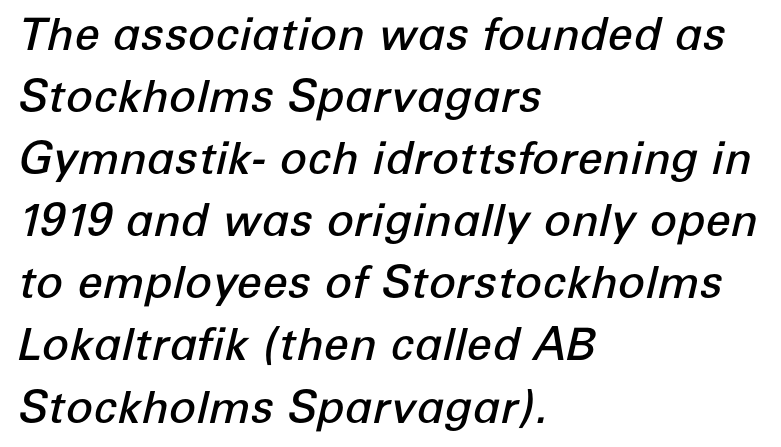
The image shows 45 px semibold type, italic (leaning right); set left-aligned, normal line spacing (1.38x), normal letter spacing, not underlined; low stroke contrast and a medium x-height.
